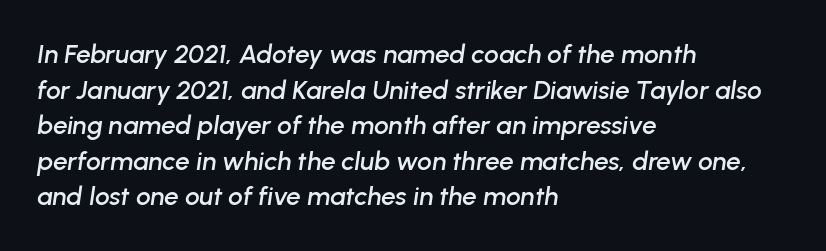
Slanted lettering throughout. The area under the type is left untouched. Evenly set lines give the paragraph a standard silhouette. Is the block centered? No — it sits flush against the left margin. Students, note that the glyphs here touch the page at normal intervals.
